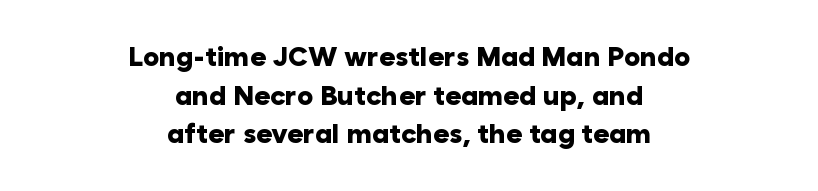
Strong, thick strokes mark this as bold type. Leading: standard. The letters sit at their default tracking, neither squeezed nor spread. A student would call this center alignment; a typographer would say set centered.
